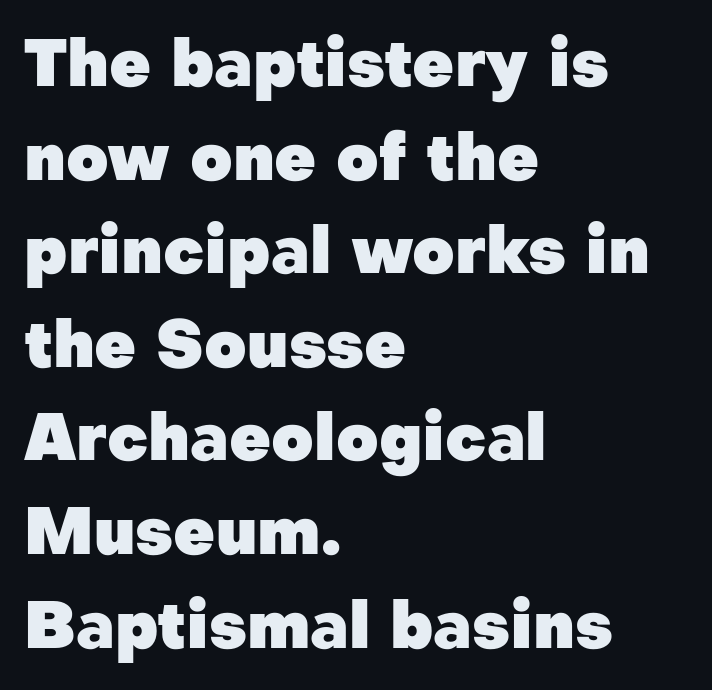
Short and long lines alike share a common starting point at left. A typesetter would call this proportional, since set widths differ per character. Typographic density is high because the face is bold. No feet cap the strokes, marking this as sans-serif type.
